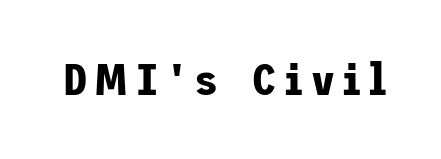
Serif or sans? Sans — the stroke terminals are bare. Ascenders rise straight up at ninety degrees. Heavy, bold letterforms. The words here are not underlined.
